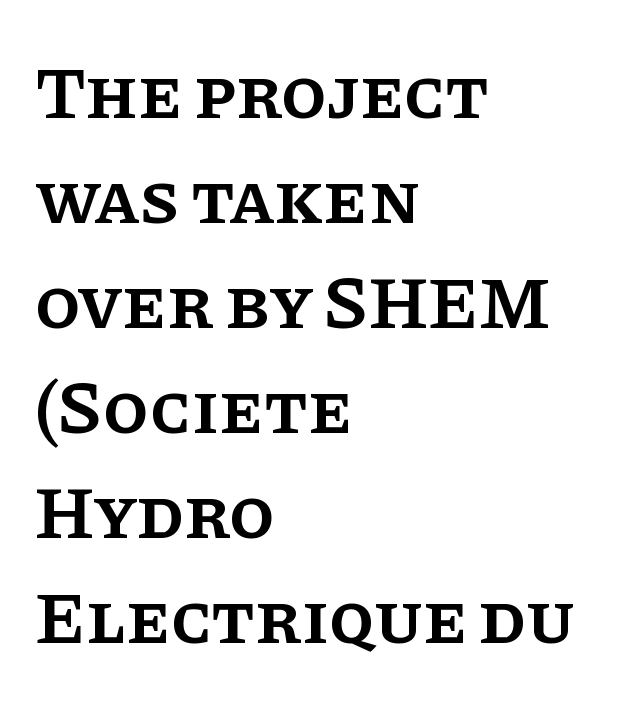
Q: Is the text bold? A: Semi-bold.
Q: Is the text italic (slanted)? A: No, it is upright.
Q: Is the typeface a serif or a sans-serif typeface? A: Serif.
Q: Is the text underlined? A: No.
Q: How is the paragraph aligned? A: Left-aligned.
Q: Is the spacing between letters normal or unusually wide? A: Normal.
Q: Is the spacing between lines tight, normal or loose? A: Normal.
Q: Width (condensed, normal, or wide)? A: Normal.
Q: Stroke contrast? A: Low.
Q: x-height? A: Large.
Q: Monospaced? A: No.
